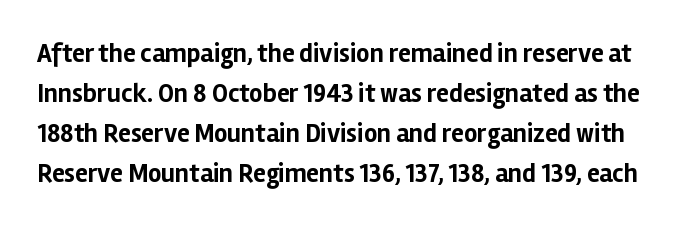
{"italic": "no", "bold": "yes", "underline": "no", "line_spacing": "normal", "line_spacing_ratio": 1.54, "letter_spacing": "normal", "letter_spacing_em": 0.0, "glyph_px": 26}
